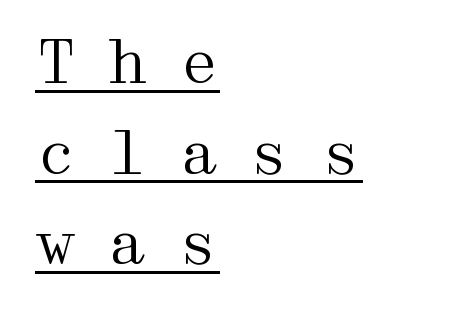
The image shows 60 px regular-weight, wide serif type, upright; set left-aligned, normal line spacing (1.51x), unusually wide letter spacing (+0.49 em), underlined; medium stroke contrast and a medium x-height.
